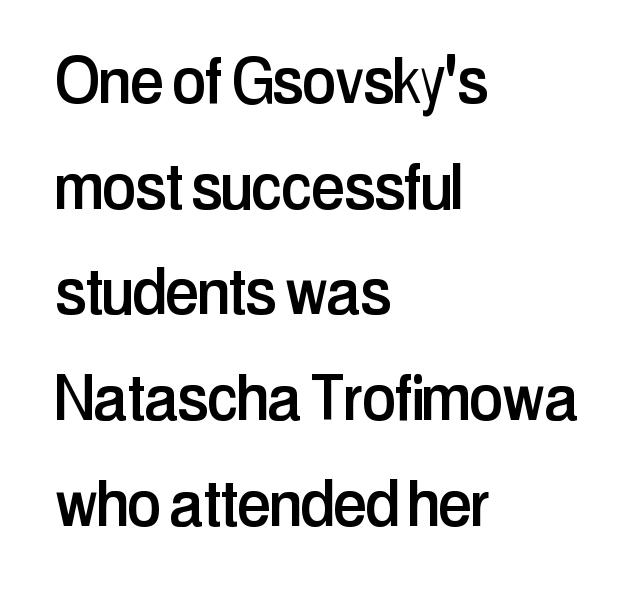
{"serif": "no", "italic": "no", "width": "condensed", "stroke_contrast": "low", "x_height": "medium", "monospaced": "no", "underline": "no", "align": "left", "line_spacing": "normal", "line_spacing_ratio": 1.39, "letter_spacing": "normal", "letter_spacing_em": 0.0, "glyph_px": 76}
